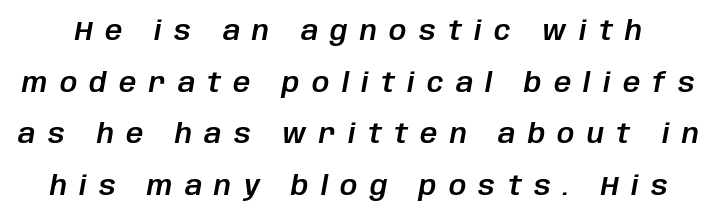
{"italic": "yes", "lean": "right", "slant_degrees": 10, "underline": "no", "line_spacing": "loose", "line_spacing_ratio": 1.91, "letter_spacing": "wide", "letter_spacing_em": 0.46, "glyph_px": 27}
